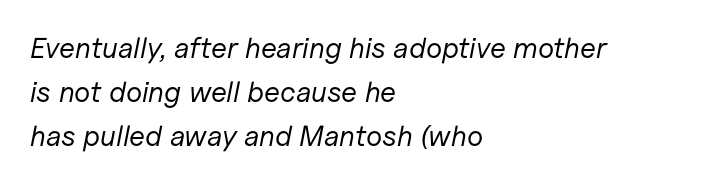
This block has exactly the height ordinary leading produces. The letters are slanted; this is an italic face. This reads as an unemphasized weight, regular at the heaviest. Character widths vary here, with narrow letters taking less room than wide ones. Glance below the letters and you will spot only blank space.
